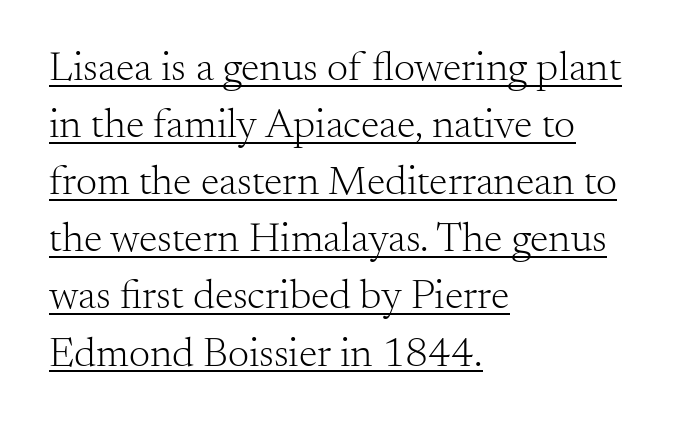
{"serif": "yes", "italic": "no", "bold": "no", "weight": "light", "width": "normal", "stroke_contrast": "medium", "x_height": "small", "monospaced": "no", "underline": "yes", "align": "left", "line_spacing": "normal", "line_spacing_ratio": 1.36, "letter_spacing": "normal", "letter_spacing_em": 0.0, "glyph_px": 42}
